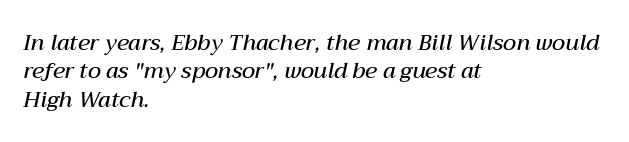
The image shows 22 px text type, italic (leaning right); set left-aligned, normal line spacing (1.29x), normal letter spacing, not underlined.
